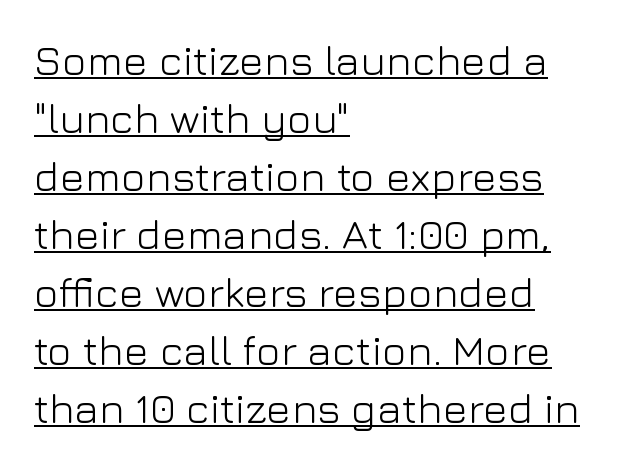
The image shows 42 px light sans-serif type, upright; set left-aligned, normal line spacing (1.38x), normal letter spacing, underlined; low stroke contrast and a medium x-height.
